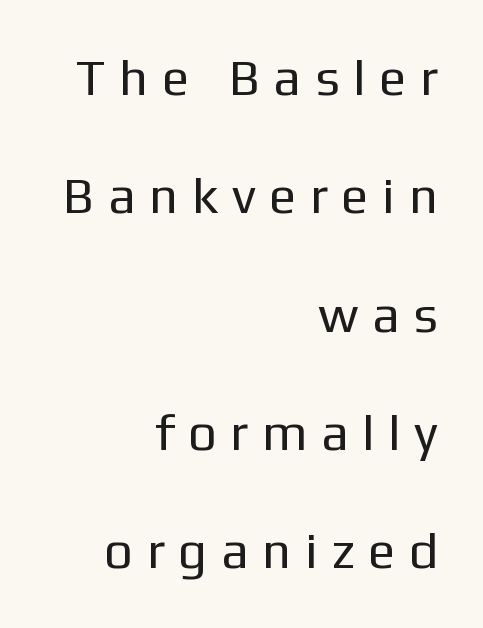
The image shows 51 px regular-weight sans-serif type, upright; set right-aligned, loose line spacing (2.32x), unusually wide letter spacing (+0.34 em), not underlined; low stroke contrast and a medium x-height.
